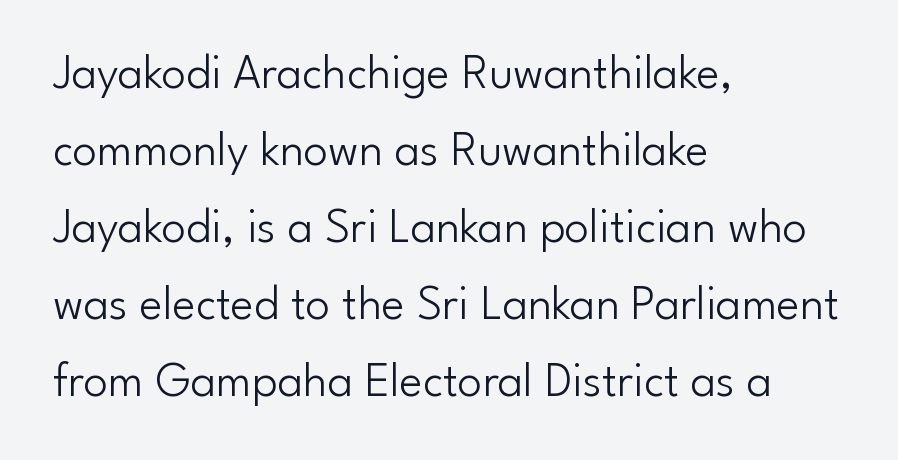
The image shows 49 px light sans-serif type, upright; set left-aligned, normal line spacing (1.57x), normal letter spacing, not underlined; low stroke contrast and a small x-height.
